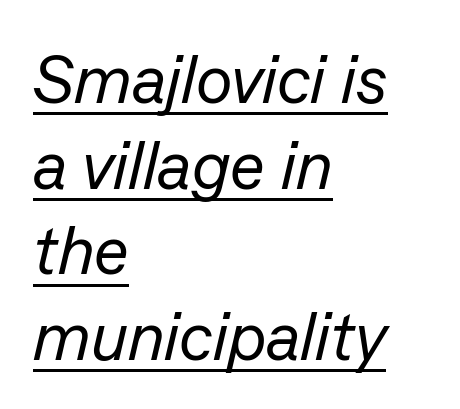
Q: Is the text bold? A: No.
Q: Is the text italic (slanted)? A: Yes, it leans right by about 13 degrees.
Q: Is the text underlined? A: Yes.
Q: How is the paragraph aligned? A: Left-aligned.
Q: Is the spacing between letters normal or unusually wide? A: Normal.
Q: Is the spacing between lines tight, normal or loose? A: Normal.
Q: Width (condensed, normal, or wide)? A: Normal.
Q: Stroke contrast? A: Low.
Q: x-height? A: Medium.
Q: Monospaced? A: No.
